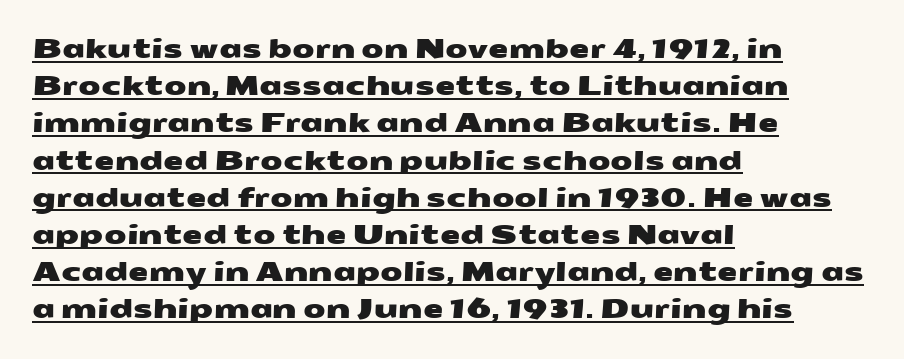
The image shows 26 px text type; set left-aligned, normal line spacing (1.43x), normal letter spacing, underlined.
